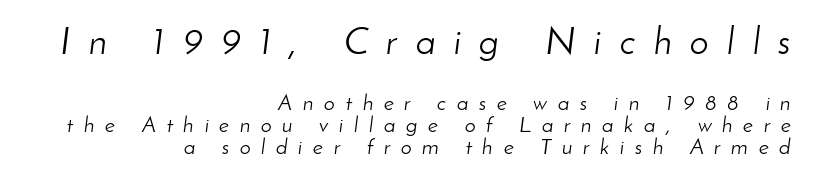
The image shows 38 px light type, italic (leaning right); set right-aligned, tight line spacing (0.99x), unusually wide letter spacing (+0.48 em), not underlined; the first (top) block is 1.73x larger; low stroke contrast and a small x-height.
